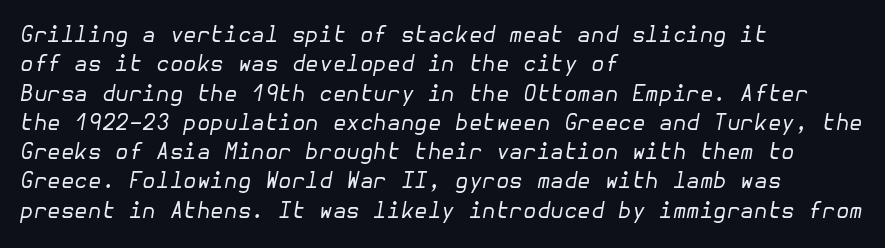
Q: Is the text bold? A: No.
Q: Is the text italic (slanted)? A: Yes, it leans right by about 10 degrees.
Q: Is the text underlined? A: No.
Q: How is the paragraph aligned? A: Left-aligned.
Q: Is the spacing between letters normal or unusually wide? A: Normal.
Q: Is the spacing between lines tight, normal or loose? A: Normal.
